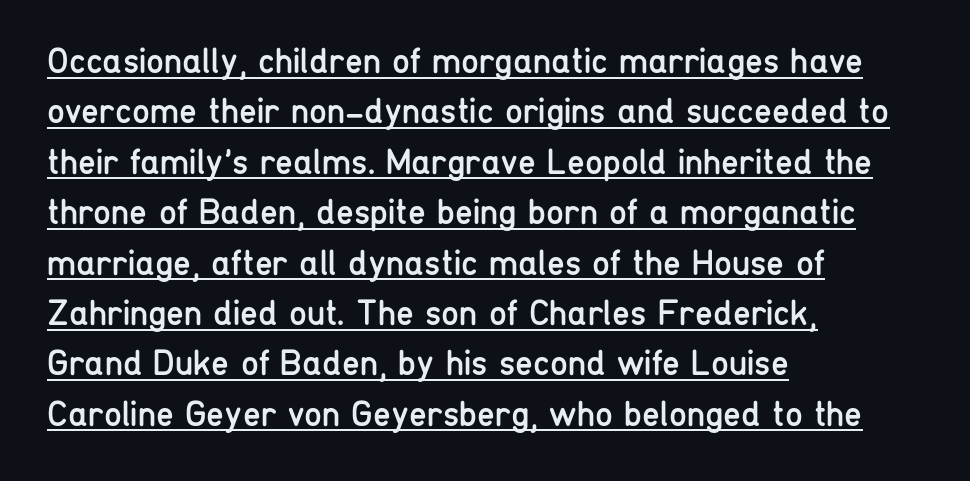
{"serif": "no", "italic": "no", "bold": "no", "weight": "regular", "width": "condensed", "stroke_contrast": "low", "x_height": "medium", "monospaced": "no", "underline": "yes", "align": "left", "line_spacing": "normal", "line_spacing_ratio": 1.4, "letter_spacing": "normal", "letter_spacing_em": 0.0, "glyph_px": 36}
